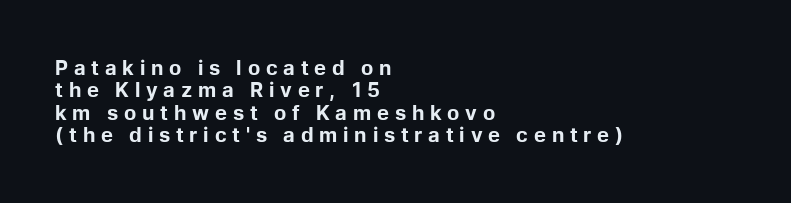
The image shows 20 px bold type, upright; set left-aligned, tight line spacing (1.12x), unusually wide letter spacing (+0.29 em), not underlined.
